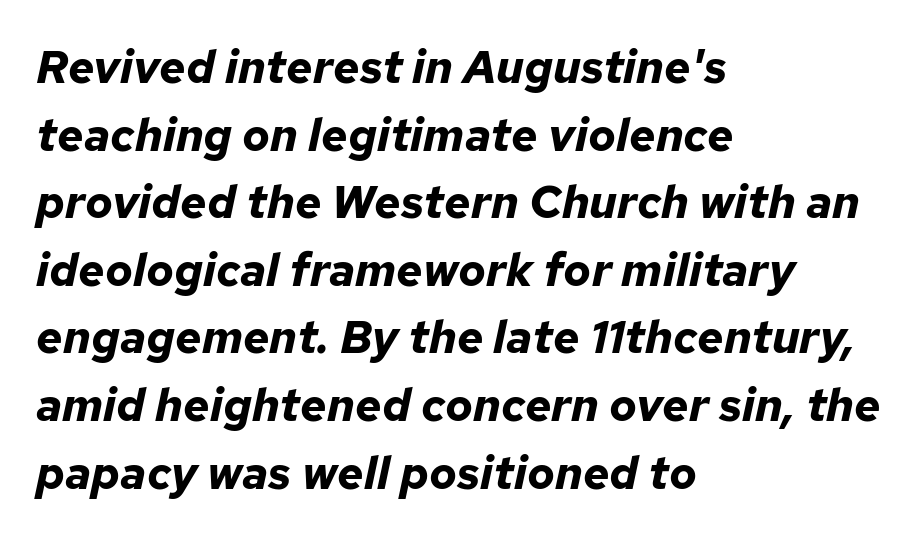
{"italic": "yes", "lean": "right", "slant_degrees": 12, "bold": "yes", "weight": "bold", "width": "normal", "stroke_contrast": "low", "x_height": "medium", "monospaced": "no", "underline": "no", "align": "left", "line_spacing": "normal", "line_spacing_ratio": 1.47, "letter_spacing": "normal", "letter_spacing_em": 0.0, "glyph_px": 46}
